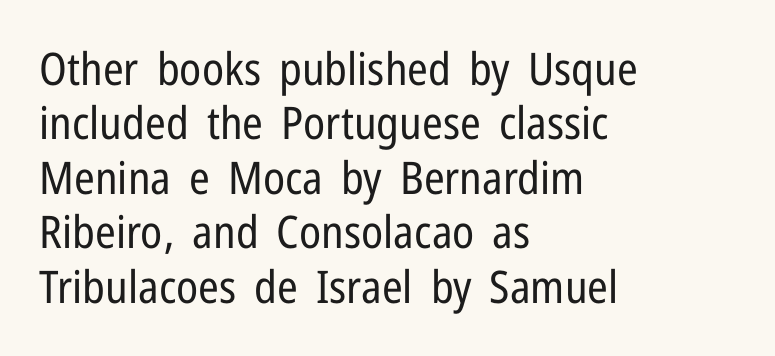
If you drew a ruler down the left edge, every line would touch it. Observe the ordinary spacing: letters are neighbours, not strangers. Is this a heavy cut? Hardly; it is regular or lighter. Does the lettering tilt? It doesn't — this is upright. This rendering employs a face without finishing strokes, i.e., a sans-serif.
